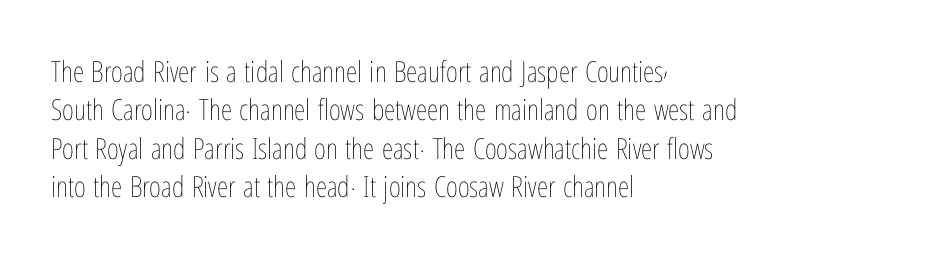
Q: Is the text bold? A: No.
Q: Is the text italic (slanted)? A: No, it is upright.
Q: Is the text underlined? A: No.
Q: How is the paragraph aligned? A: Left-aligned.
Q: Is the spacing between letters normal or unusually wide? A: Normal.
Q: Is the spacing between lines tight, normal or loose? A: Normal.
Q: Width (condensed, normal, or wide)? A: Condensed.
Q: Stroke contrast? A: Low.
Q: x-height? A: Medium.
Q: Monospaced? A: No.
